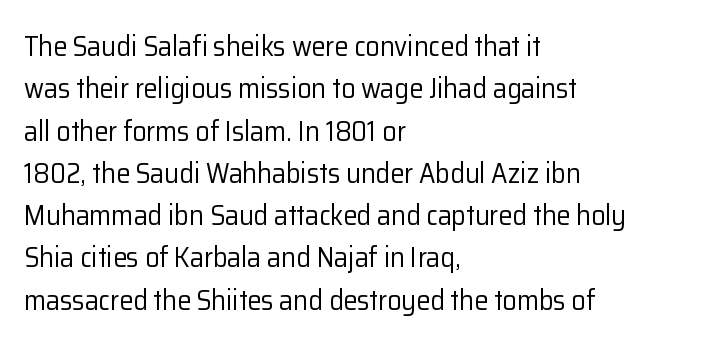
Q: Is the text bold? A: No.
Q: Is the text italic (slanted)? A: No, it is upright.
Q: Is the typeface a serif or a sans-serif typeface? A: Sans-serif.
Q: Is the text underlined? A: No.
Q: How is the paragraph aligned? A: Left-aligned.
Q: Is the spacing between letters normal or unusually wide? A: Normal.
Q: Is the spacing between lines tight, normal or loose? A: Normal.
Q: Width (condensed, normal, or wide)? A: Normal.
Q: Stroke contrast? A: Low.
Q: x-height? A: Medium.
Q: Monospaced? A: No.
